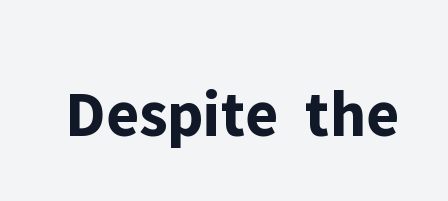
A clean baseline with only descenders dipping below it. Heft: maximum for text — a bold. What kind of face is this? One without serifs — a sans. These lines are rendered in a variable-pitch font. Designer's note — italics off, roman on.
